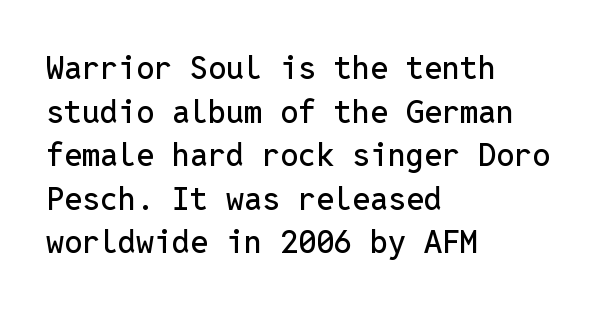
The image shows 32 px sans-serif type, upright, monospaced; set left-aligned, normal line spacing (1.36x), normal letter spacing, not underlined; low stroke contrast and a medium x-height.
